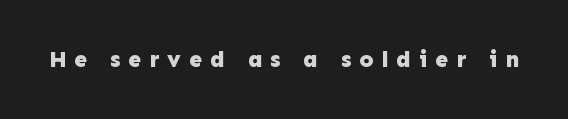
Q: Is the text bold? A: Yes.
Q: Is the text italic (slanted)? A: No, it is upright.
Q: Is the text underlined? A: No.
Q: Is the spacing between letters normal or unusually wide? A: Unusually wide.
